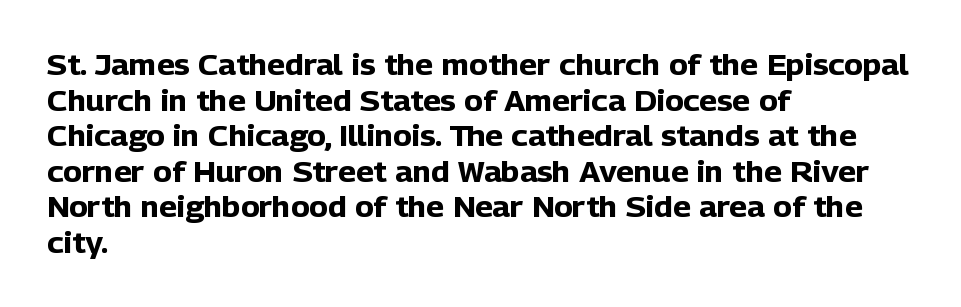
Q: Is the text bold? A: Yes.
Q: Is the text italic (slanted)? A: No, it is upright.
Q: Is the typeface a serif or a sans-serif typeface? A: Sans-serif.
Q: Is the text underlined? A: No.
Q: How is the paragraph aligned? A: Left-aligned.
Q: Is the spacing between letters normal or unusually wide? A: Normal.
Q: Is the spacing between lines tight, normal or loose? A: Normal.
Q: Width (condensed, normal, or wide)? A: Normal.
Q: Stroke contrast? A: Low.
Q: x-height? A: Medium.
Q: Monospaced? A: No.
